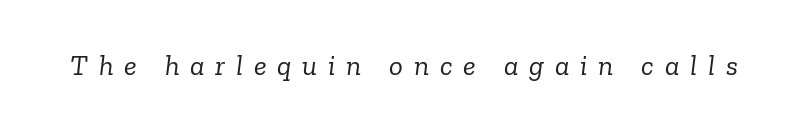
{"serif": "yes", "italic": "yes", "lean": "right", "slant_degrees": 6, "bold": "no", "weight": "light", "width": "normal", "stroke_contrast": "low", "x_height": "medium", "monospaced": "no", "underline": "no", "letter_spacing": "wide", "letter_spacing_em": 0.37, "glyph_px": 29}
